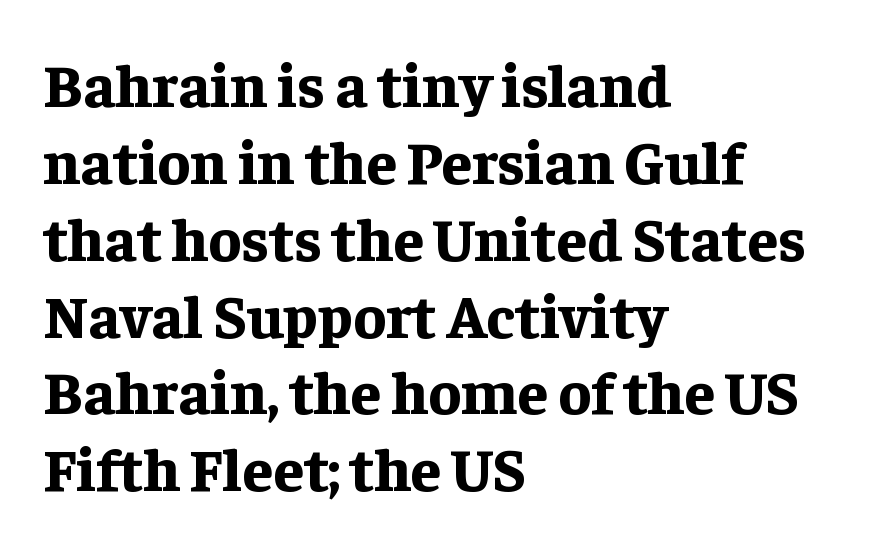
Posture: vertical. Underlining? Definitely not there. A serif font was chosen for this passage. The face used here is rendered with its standard letterfit.
